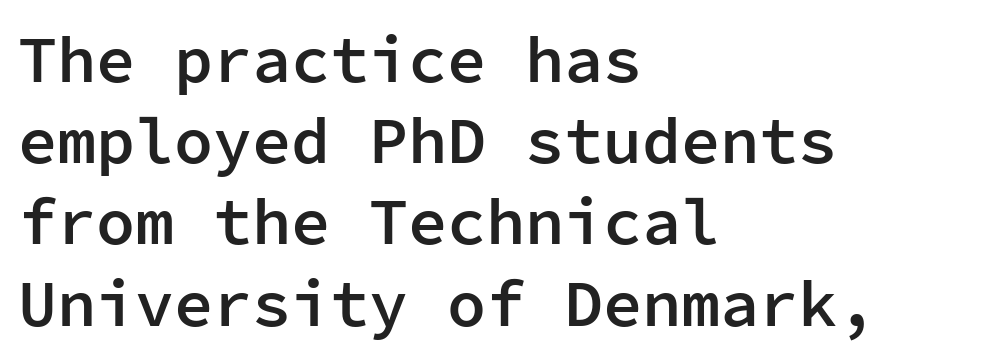
Q: Is the text bold? A: Semi-bold.
Q: Is the text italic (slanted)? A: No, it is upright.
Q: Is the typeface a serif or a sans-serif typeface? A: Sans-serif.
Q: Is the text underlined? A: No.
Q: How is the paragraph aligned? A: Left-aligned.
Q: Is the spacing between letters normal or unusually wide? A: Normal.
Q: Is the spacing between lines tight, normal or loose? A: Normal.
Q: Width (condensed, normal, or wide)? A: Normal.
Q: Stroke contrast? A: Low.
Q: x-height? A: Medium.
Q: Monospaced? A: Yes.
